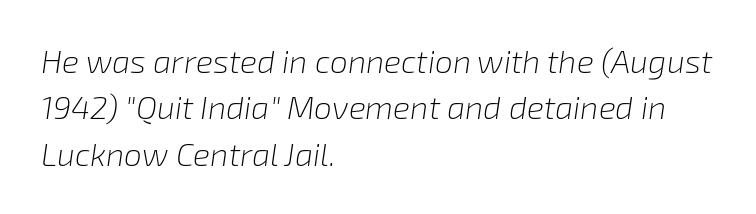
{"italic": "yes", "lean": "right", "slant_degrees": 8, "bold": "no", "weight": "light", "width": "normal", "stroke_contrast": "low", "x_height": "medium", "monospaced": "no", "underline": "no", "align": "left", "line_spacing": "normal", "line_spacing_ratio": 1.45, "letter_spacing": "normal", "letter_spacing_em": 0.0, "glyph_px": 32}
